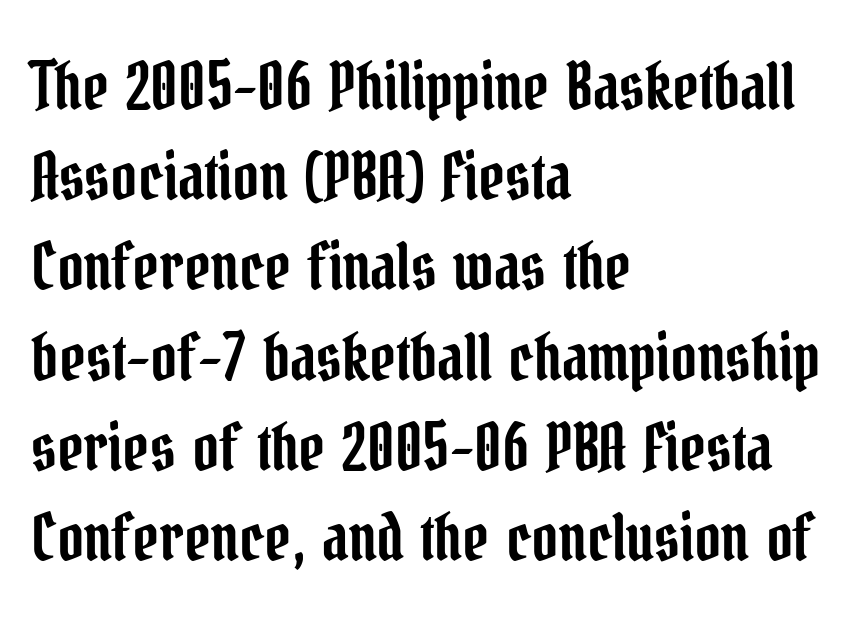
Proportional: the letters do not fall into vertical columns. Descenders hang freely into open space. Line starts are locked; line ends wander. Italic: no, the glyphs are upright roman. Baseline-to-baseline distance is the conventional proportion of letter height. This sample uses plain, unmodified letter spacing.
